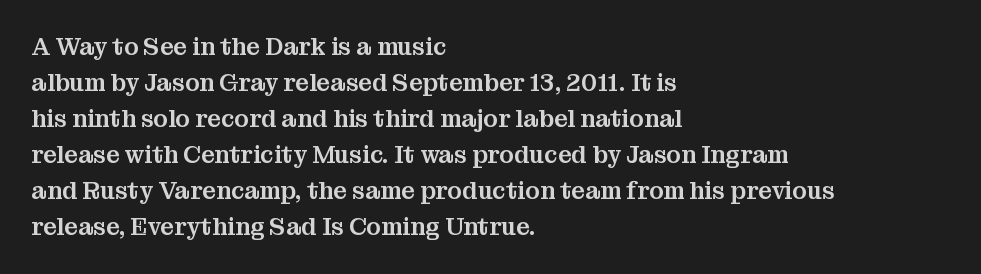
{"italic": "no", "underline": "no", "align": "left", "line_spacing": "normal", "line_spacing_ratio": 1.5, "letter_spacing": "normal", "letter_spacing_em": 0.0, "glyph_px": 24}
